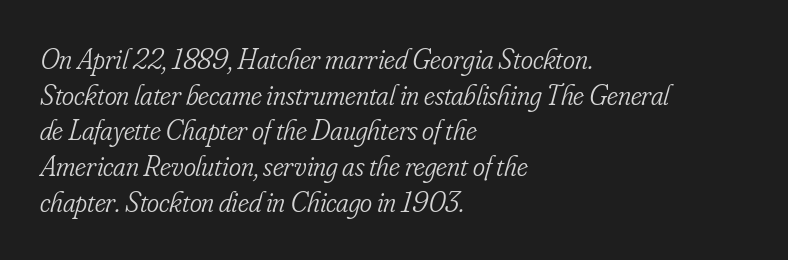
Q: Is the text bold? A: No.
Q: Is the text italic (slanted)? A: Yes, it leans right by about 16 degrees.
Q: Is the typeface a serif or a sans-serif typeface? A: Serif.
Q: Is the text underlined? A: No.
Q: How is the paragraph aligned? A: Left-aligned.
Q: Is the spacing between letters normal or unusually wide? A: Normal.
Q: Width (condensed, normal, or wide)? A: Condensed.
Q: Stroke contrast? A: Low.
Q: x-height? A: Small.
Q: Monospaced? A: No.
